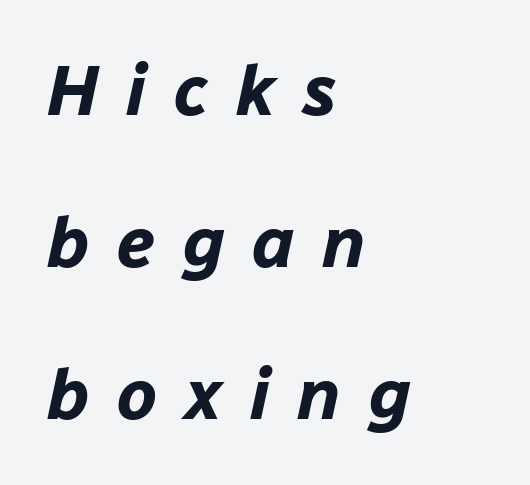
Q: Is the text bold? A: Yes.
Q: Is the text italic (slanted)? A: Yes, it leans right by about 12 degrees.
Q: Is the text underlined? A: No.
Q: How is the paragraph aligned? A: Left-aligned.
Q: Is the spacing between letters normal or unusually wide? A: Unusually wide.
Q: Is the spacing between lines tight, normal or loose? A: Loose.
Q: Width (condensed, normal, or wide)? A: Normal.
Q: Stroke contrast? A: Low.
Q: x-height? A: Medium.
Q: Monospaced? A: No.
